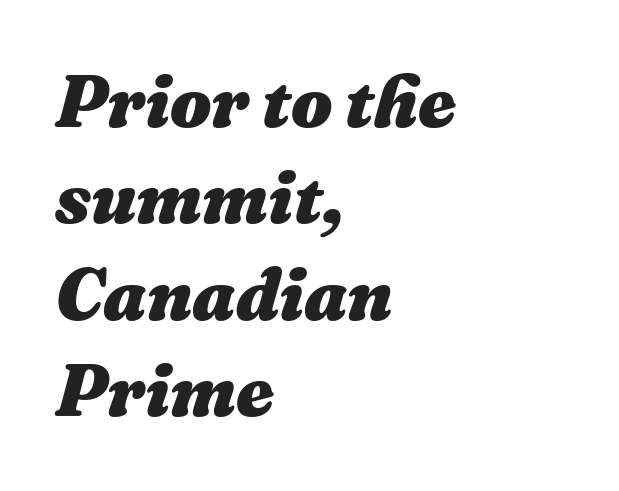
The image shows 73 px heavy type, italic (leaning right); set left-aligned, normal line spacing (1.32x), normal letter spacing, not underlined; medium stroke contrast and a medium x-height.
